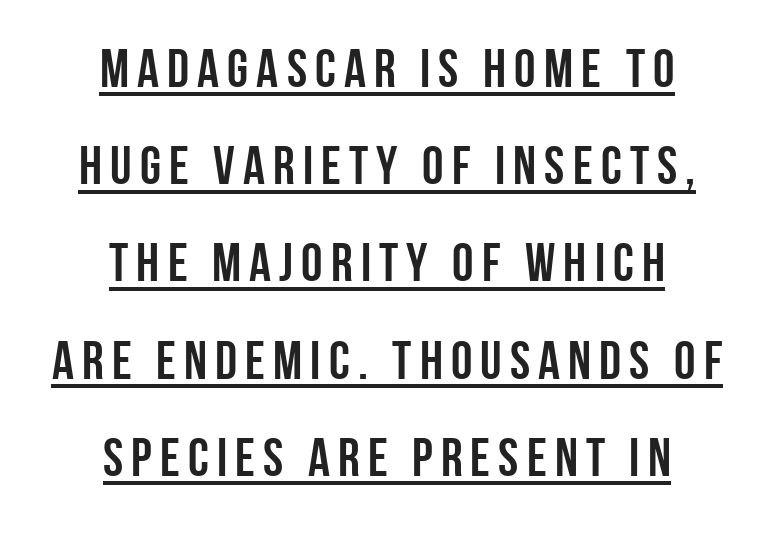
Looks like regular typesetting: each glyph gets only the width it needs. What weight is shown? A full bold with thick strokes. Tall strokes in this sample are plumb rather than angled. Every row of glyphs is offset so its center matches the block's center.
